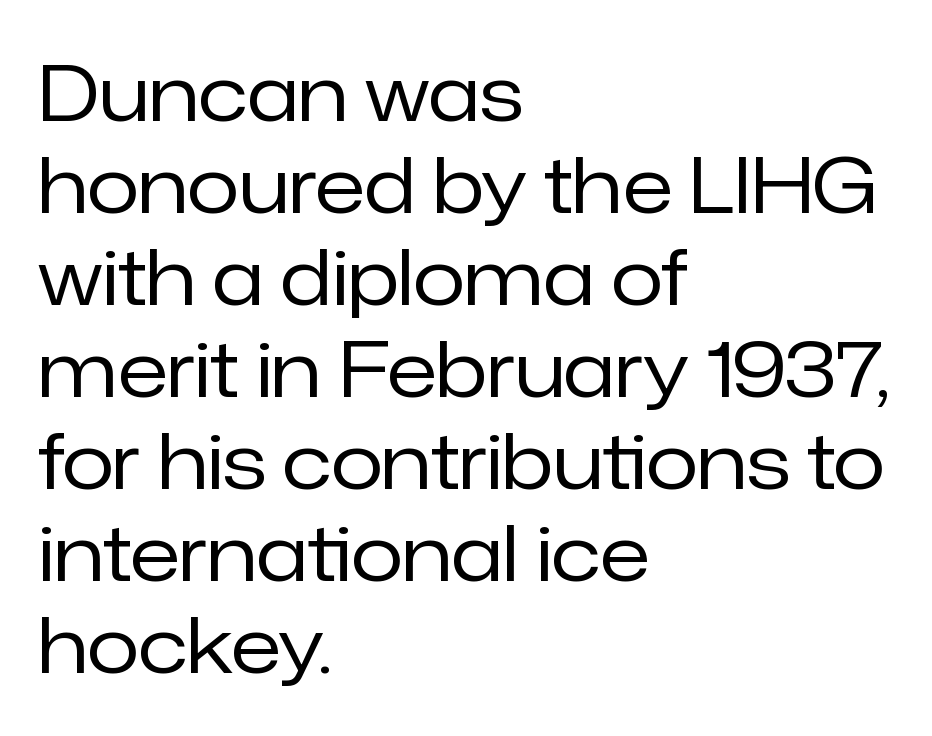
These lines are rendered in a variable-pitch font. The rendering shows plain stroke endings on the letterforms — a sans-serif design. Upright lettering throughout. Bare-footed words on every line. Weight: in the light-to-regular range.
